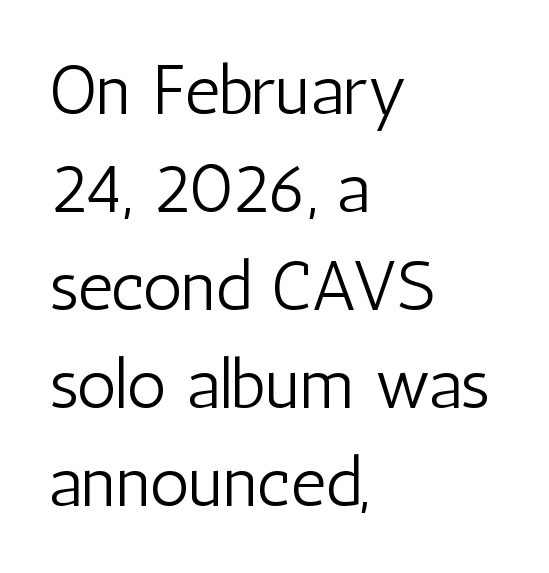
No feet cap the strokes, marking this as sans-serif type. The tracking reads as untouched default to a designer's eye. Horizontal alignment here is leftward, the default for most running prose. The lines sit at an ordinary, default distance from one another.
